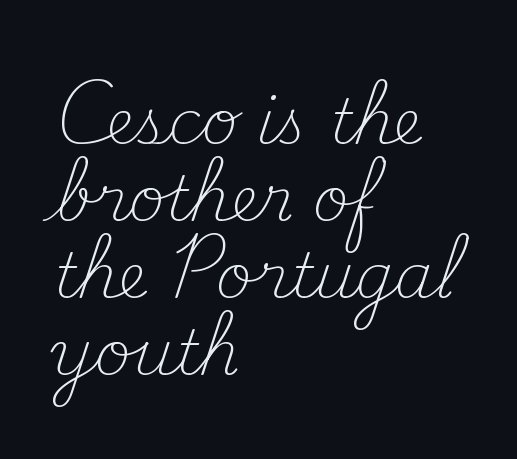
Summary of weight: not heavy and not bold. Bare-footed words on every line. Serifs: yes, visible at the terminals of the letterforms. The face used here is rendered with its standard letterfit.
